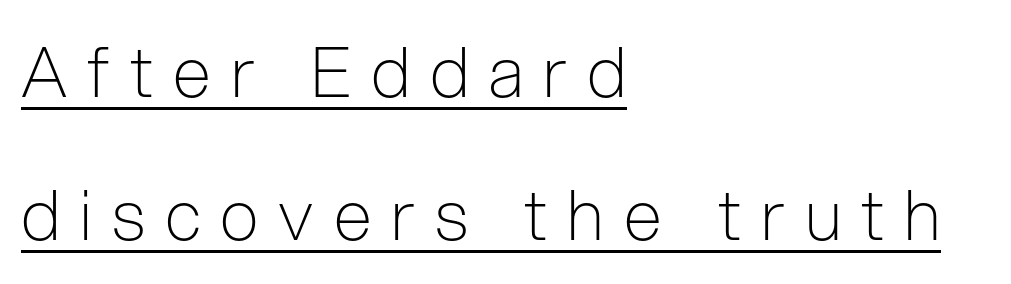
A typesetter would label this face a sans. Interline gaps are noticeably wide in this sample. Do the characters align in a grid? No, the font is proportional. Counters stay open thanks to moderate or lighter strokes. The letters stand upright; this is a roman face.
